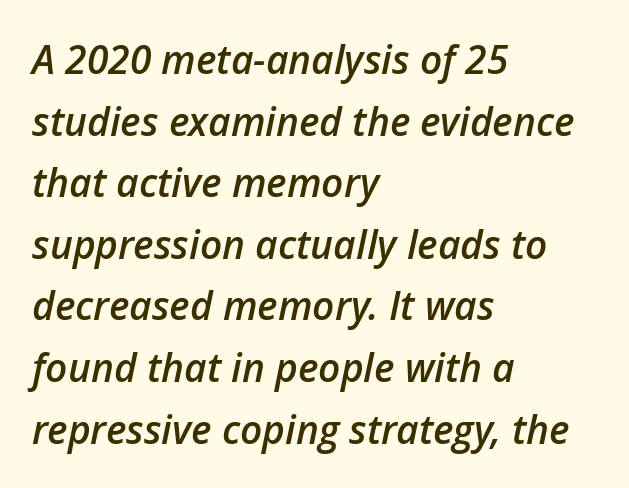
{"italic": "yes", "lean": "right", "slant_degrees": 12, "bold": "semi", "weight": "semibold", "width": "normal", "stroke_contrast": "low", "x_height": "medium", "monospaced": "no", "underline": "no", "align": "left", "line_spacing": "normal", "line_spacing_ratio": 1.58, "letter_spacing": "normal", "letter_spacing_em": 0.0, "glyph_px": 39}
